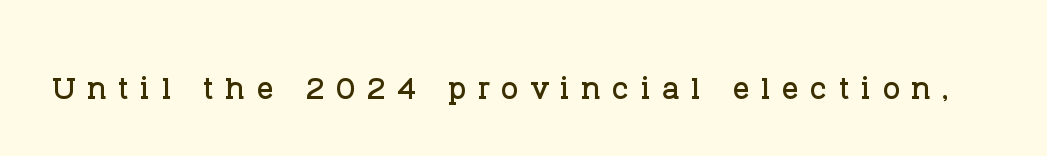
Q: Is the text italic (slanted)? A: No, it is upright.
Q: Is the typeface a serif or a sans-serif typeface? A: Serif.
Q: Is the text underlined? A: No.
Q: Is the spacing between letters normal or unusually wide? A: Unusually wide.
Q: Width (condensed, normal, or wide)? A: Normal.
Q: Stroke contrast? A: Low.
Q: x-height? A: Large.
Q: Monospaced? A: No.
